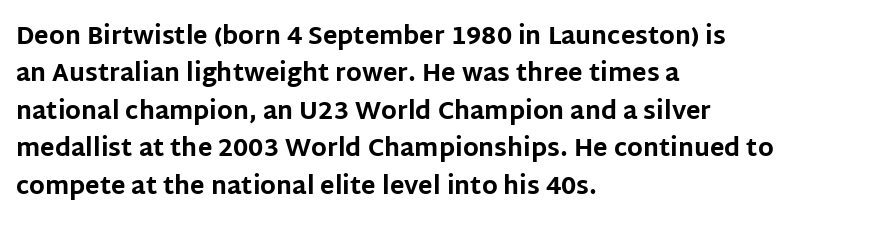
Underline: absent. Strokes here are thick enough to call this a true bold. This block has exactly the height ordinary leading produces. Standard letterfit; no display-style spreading of the glyphs. The lines are quadded left.
